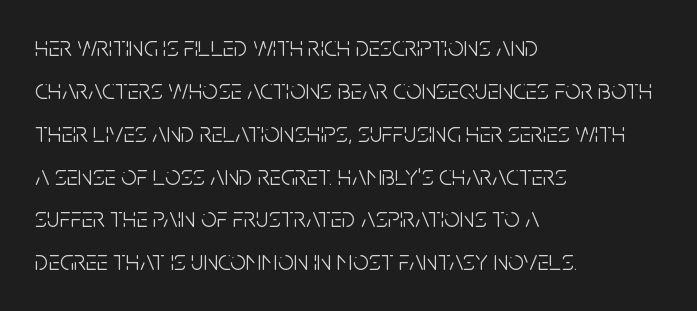
{"serif": "no", "italic": "no", "bold": "no", "weight": "light", "width": "condensed", "stroke_contrast": "low", "x_height": "large", "monospaced": "no", "underline": "no", "align": "left", "line_spacing": "normal", "line_spacing_ratio": 1.53, "letter_spacing": "normal", "letter_spacing_em": 0.0, "glyph_px": 28}
